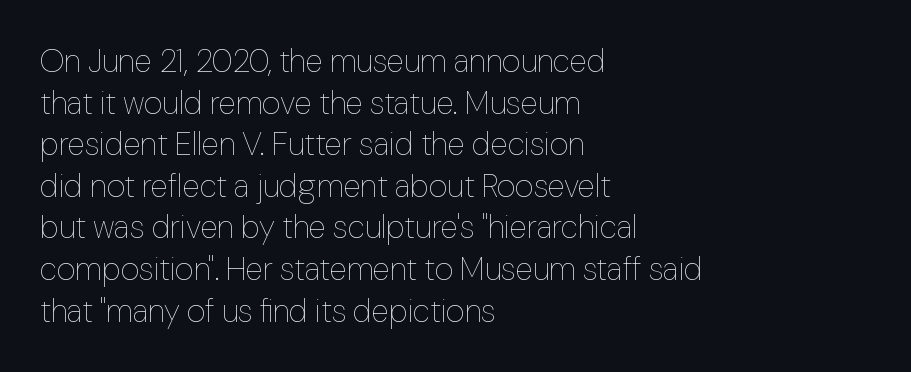
{"italic": "no", "bold": "no", "weight": "thin", "width": "normal", "stroke_contrast": "low", "x_height": "medium", "monospaced": "no", "underline": "no", "align": "left", "line_spacing": "normal", "line_spacing_ratio": 1.3, "letter_spacing": "normal", "letter_spacing_em": 0.0, "glyph_px": 32}
